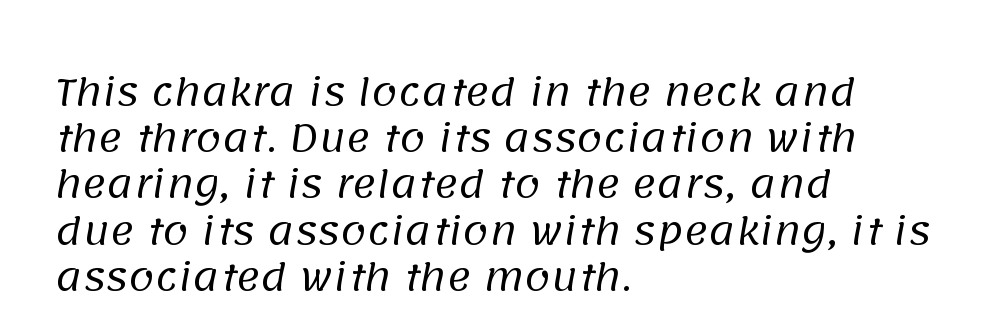
These glyphs show unthickened strokes, regular width or finer. The typesetter chose a ragged-right arrangement here. Rows of type keep a routine distance in the vertical direction. Nobody touched the tracking dial on this one. This sample has the flowing, uneven cadence of proportional lettering. This rendering employs a face without finishing strokes, i.e., a sans-serif.
